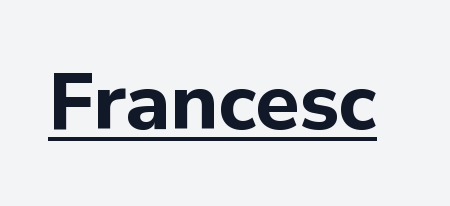
Q: Is the text bold? A: Yes.
Q: Is the text italic (slanted)? A: No, it is upright.
Q: Is the typeface a serif or a sans-serif typeface? A: Sans-serif.
Q: Is the text underlined? A: Yes.
Q: Is the spacing between letters normal or unusually wide? A: Normal.
Q: Width (condensed, normal, or wide)? A: Normal.
Q: Stroke contrast? A: Low.
Q: x-height? A: Medium.
Q: Monospaced? A: No.
